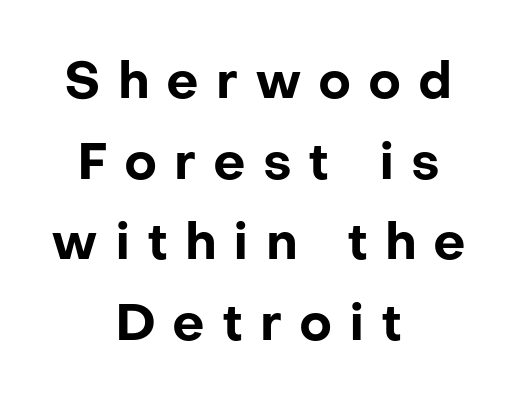
Q: Is the text bold? A: Yes.
Q: Is the text italic (slanted)? A: No, it is upright.
Q: Is the typeface a serif or a sans-serif typeface? A: Sans-serif.
Q: Is the text underlined? A: No.
Q: How is the paragraph aligned? A: Centered.
Q: Is the spacing between letters normal or unusually wide? A: Unusually wide.
Q: Is the spacing between lines tight, normal or loose? A: Normal.
Q: Width (condensed, normal, or wide)? A: Normal.
Q: Stroke contrast? A: Low.
Q: x-height? A: Medium.
Q: Monospaced? A: No.
